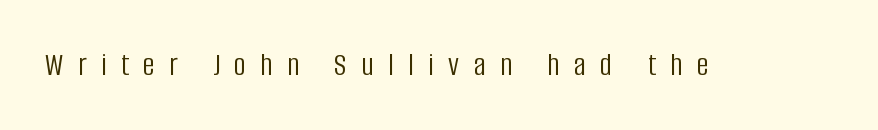
{"serif": "no", "italic": "no", "bold": "no", "weight": "light", "width": "condensed", "stroke_contrast": "low", "x_height": "large", "monospaced": "no", "underline": "no", "letter_spacing": "wide", "letter_spacing_em": 0.44, "glyph_px": 33}
